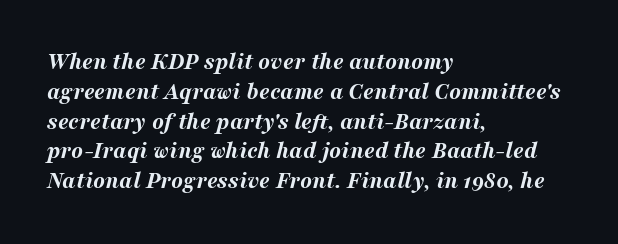
Tracking here is standard; glyphs follow each other at the usual distance. Nobody drew a line under any word here. Stroke thickness is high; the sample reads as a true bold. The passage is arranged the way most books set body copy — flush left.
